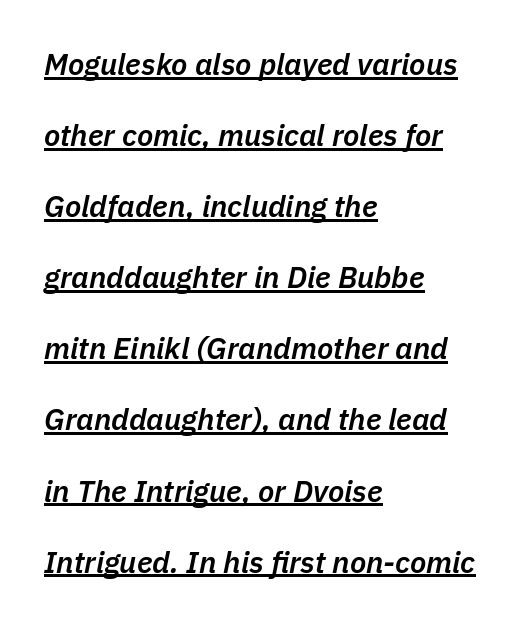
Q: Is the text bold? A: Semi-bold.
Q: Is the text italic (slanted)? A: Yes, it leans right by about 11 degrees.
Q: Is the text underlined? A: Yes.
Q: How is the paragraph aligned? A: Left-aligned.
Q: Is the spacing between letters normal or unusually wide? A: Normal.
Q: Is the spacing between lines tight, normal or loose? A: Loose.
Q: Width (condensed, normal, or wide)? A: Normal.
Q: Stroke contrast? A: Low.
Q: x-height? A: Medium.
Q: Monospaced? A: No.
